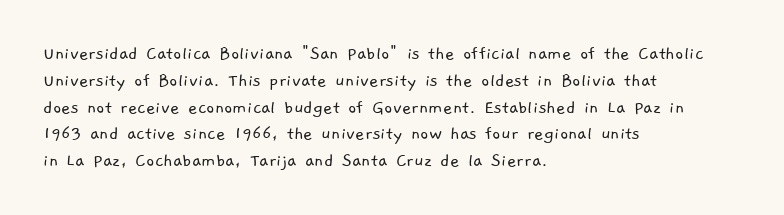
Type without underlining. A normal amount of white space separates one row of letters from the next. Horizontal alignment here is leftward, the default for most running prose. Inter-character spacing is left at the font's built-in metrics.
